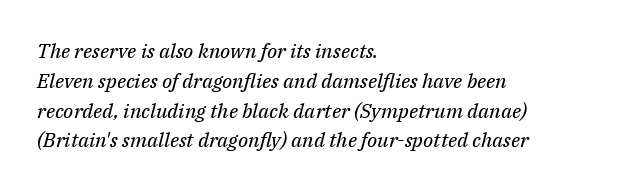
Q: Is the text bold? A: No.
Q: Is the text italic (slanted)? A: Yes, it leans right by about 14 degrees.
Q: Is the text underlined? A: No.
Q: How is the paragraph aligned? A: Left-aligned.
Q: Is the spacing between letters normal or unusually wide? A: Normal.
Q: Is the spacing between lines tight, normal or loose? A: Normal.
